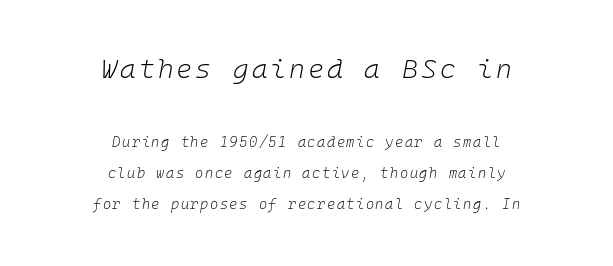
Neither beginnings nor endings align; midpoints do. The passage shown is not bold in any degree. Rule under the text: the space is simply empty. The block sitting higher on the canvas is the one with enlarged characters. The passage shown leans; its letterforms are oblique. These lines stand farther apart than default settings would place them.
